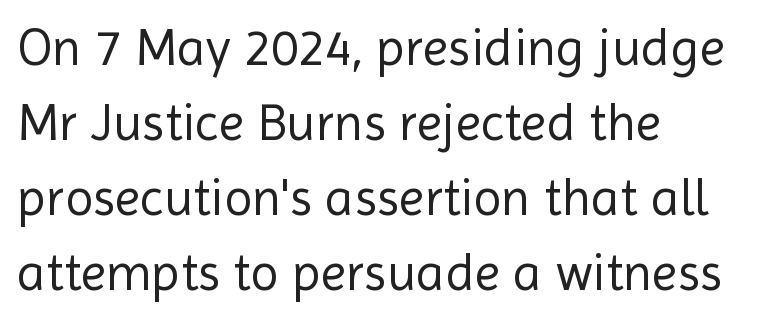
{"serif": "no", "italic": "no", "bold": "no", "weight": "regular", "width": "normal", "x_height": "medium", "monospaced": "no", "underline": "no", "align": "left", "line_spacing": "normal", "line_spacing_ratio": 1.44, "letter_spacing": "normal", "letter_spacing_em": 0.0, "glyph_px": 52}
